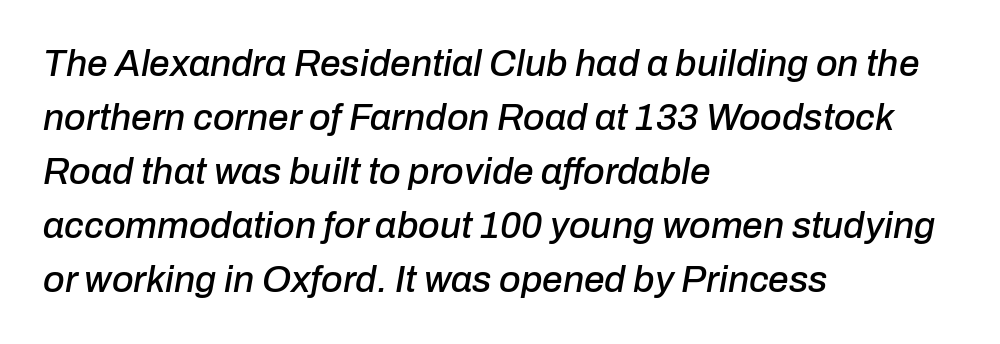
Leftover space on each line is placed entirely after the last word. Horizontal bands of white between lines are of average thickness. Italic? Definitely — the glyphs are oblique. You could call the tracking neutral — neither tight nor loose. Just letters on the line, the space beneath them empty. Looks like regular typesetting: each glyph gets only the width it needs.
